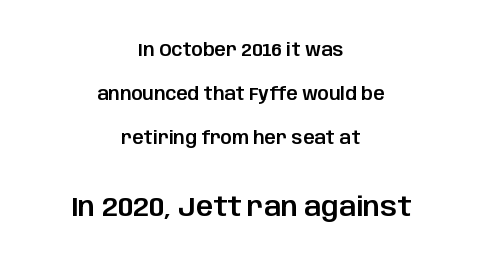
Q: Is the text italic (slanted)? A: No, it is upright.
Q: Is the text underlined? A: No.
Q: How is the paragraph aligned? A: Centered.
Q: Is the spacing between letters normal or unusually wide? A: Normal.
Q: Is the spacing between lines tight, normal or loose? A: Loose.
Q: Which block of text is set in a larger size, the first (top) or the second (bottom)? A: The second (bottom) one.
